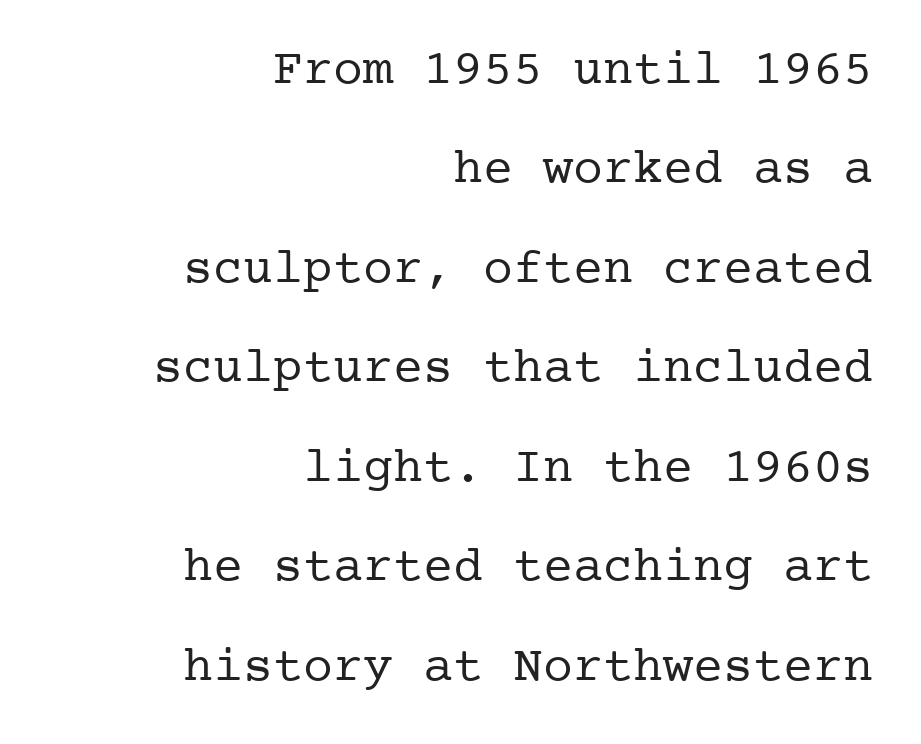
{"serif": "yes", "italic": "no", "bold": "no", "weight": "regular", "width": "normal", "stroke_contrast": "low", "x_height": "medium", "underline": "no", "align": "right", "line_spacing": "loose", "line_spacing_ratio": 1.99, "letter_spacing": "normal", "letter_spacing_em": 0.0, "glyph_px": 50}
